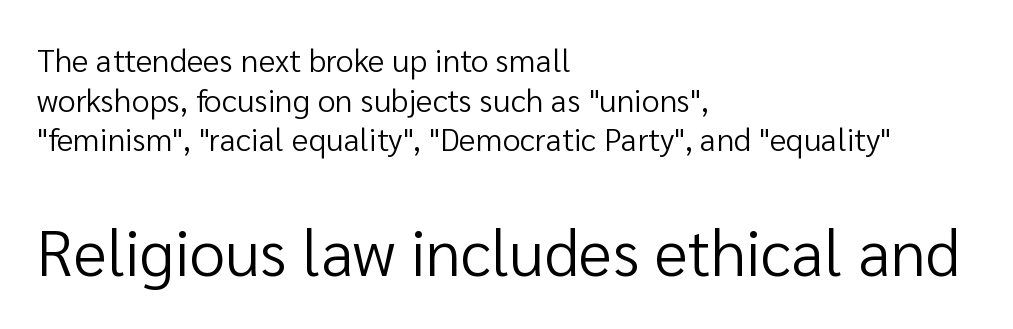
{"serif": "no", "italic": "no", "bold": "no", "weight": "regular", "width": "normal", "stroke_contrast": "low", "x_height": "medium", "monospaced": "no", "underline": "no", "align": "left", "line_spacing_ratio": 1.24, "letter_spacing": "normal", "letter_spacing_em": 0.0, "larger_block": "second", "size_ratio": 2.0, "glyph_px": 64}
